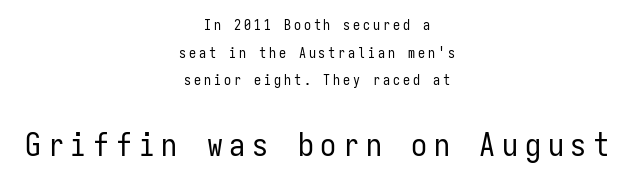
The strokes carry an ordinary text weight at most. Reading top to bottom, the characters get bigger at the block break. Quick note: interline space is abundant. Do the characters align in a grid? Yes, the font is monospaced.
